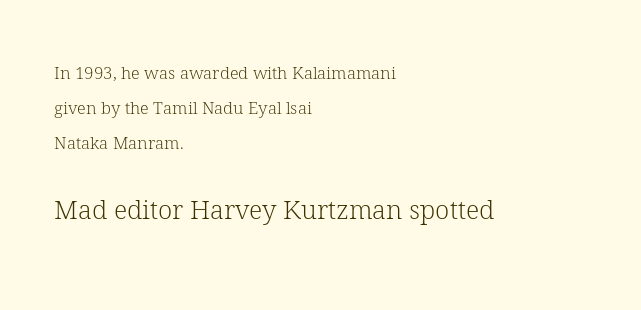
Q: Is the text bold? A: No.
Q: Is the text italic (slanted)? A: No, it is upright.
Q: Is the text underlined? A: No.
Q: How is the paragraph aligned? A: Left-aligned.
Q: Is the spacing between letters normal or unusually wide? A: Normal.
Q: Is the spacing between lines tight, normal or loose? A: Loose.
Q: Which block of text is set in a larger size, the first (top) or the second (bottom)? A: The second (bottom) one.
